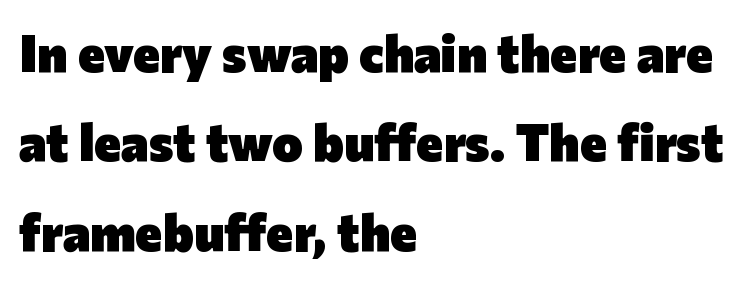
The typeface chosen for these lines omits serifs. Weight check: bold — yes, fully. This is the regular roman posture of the typeface. The baseline area is clear. These lines are rendered in a variable-pitch font. Letter spacing: default.
